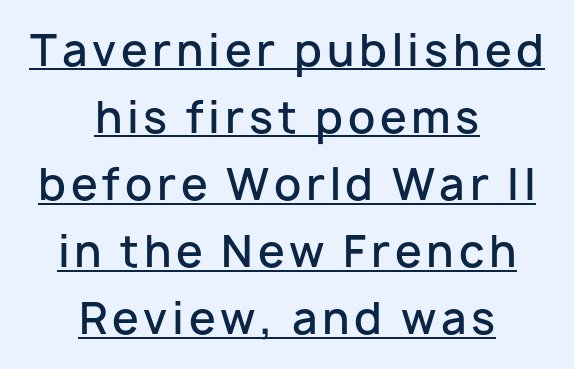
The image shows 43 px semibold sans-serif type, upright; set centered, normal line spacing (1.56x), underlined; low stroke contrast and a medium x-height.
